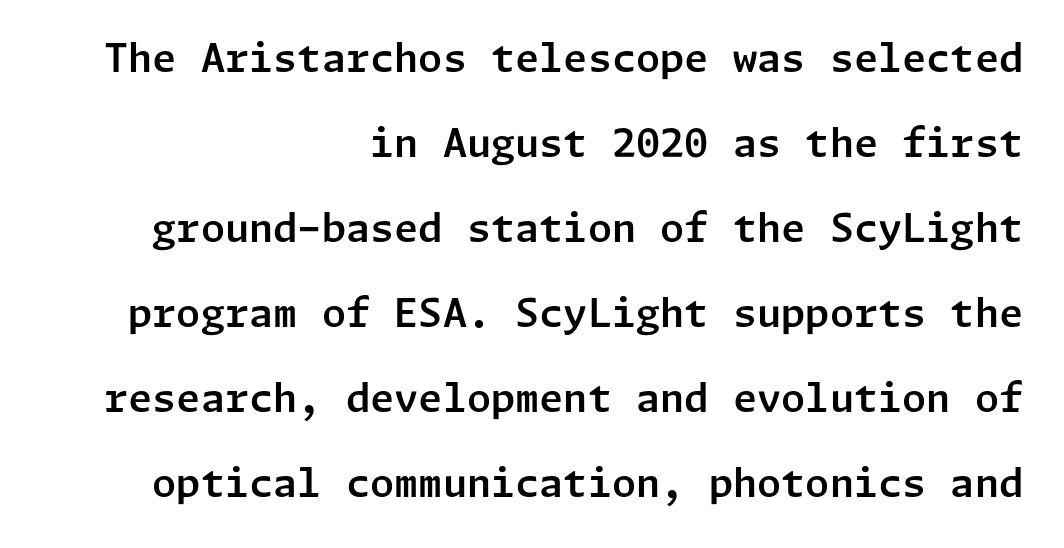
{"serif": "no", "italic": "no", "width": "normal", "stroke_contrast": "low", "x_height": "medium", "underline": "no", "align": "right", "line_spacing": "loose", "line_spacing_ratio": 2.18, "letter_spacing": "normal", "letter_spacing_em": 0.0, "glyph_px": 39}
